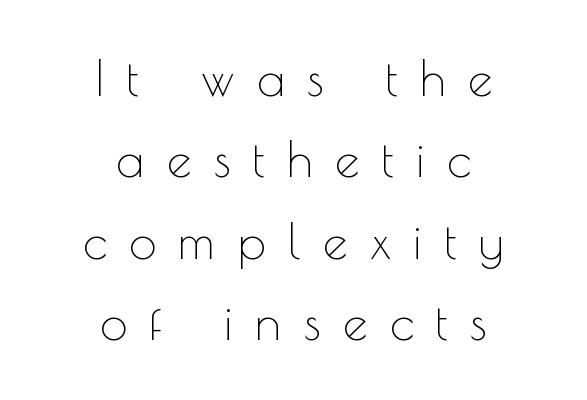
Q: Is the text bold? A: No.
Q: Is the text italic (slanted)? A: No, it is upright.
Q: Is the typeface a serif or a sans-serif typeface? A: Sans-serif.
Q: Is the text underlined? A: No.
Q: How is the paragraph aligned? A: Centered.
Q: Is the spacing between letters normal or unusually wide? A: Unusually wide.
Q: Is the spacing between lines tight, normal or loose? A: Normal.
Q: Width (condensed, normal, or wide)? A: Normal.
Q: x-height? A: Small.
Q: Monospaced? A: No.
